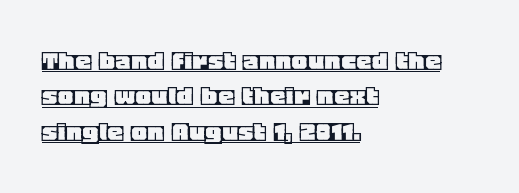
The image shows 31 px text type, upright; set left-aligned, tight line spacing (1.14x), normal letter spacing, underlined; a large x-height.
